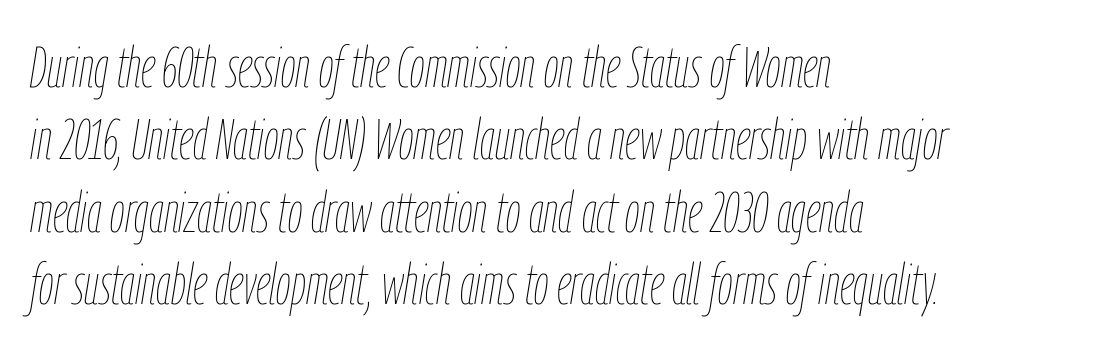
The image shows 58 px thin, condensed type, italic (leaning right); set left-aligned, normal line spacing (1.25x), normal letter spacing, not underlined; low stroke contrast and a medium x-height.
